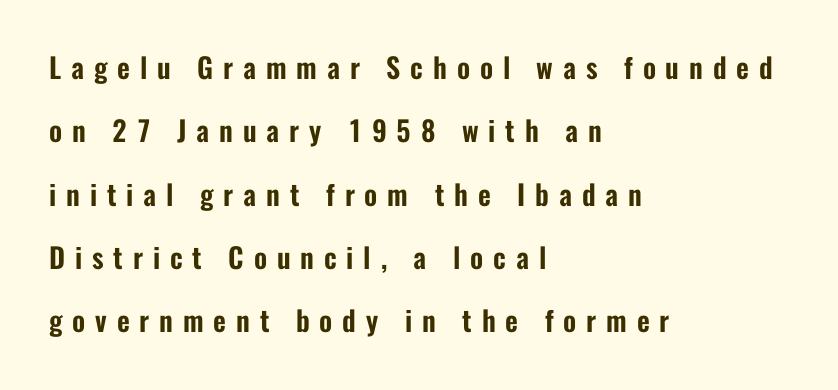
{"serif": "no", "italic": "no", "width": "condensed", "stroke_contrast": "low", "x_height": "medium", "monospaced": "no", "underline": "no", "align": "left", "line_spacing": "loose", "line_spacing_ratio": 2.26, "letter_spacing": "wide", "letter_spacing_em": 0.35, "glyph_px": 28}
